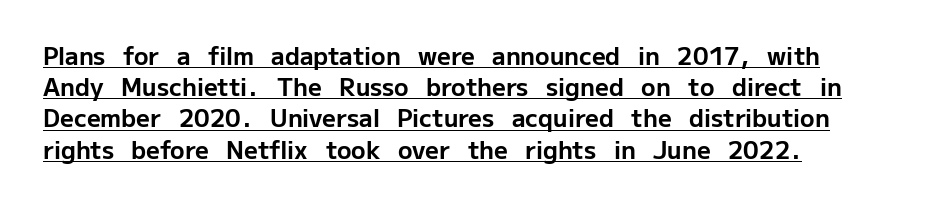
Q: Is the text bold? A: Yes.
Q: Is the text italic (slanted)? A: No, it is upright.
Q: Is the text underlined? A: Yes.
Q: How is the paragraph aligned? A: Left-aligned.
Q: Is the spacing between letters normal or unusually wide? A: Normal.
Q: Is the spacing between lines tight, normal or loose? A: Normal.
